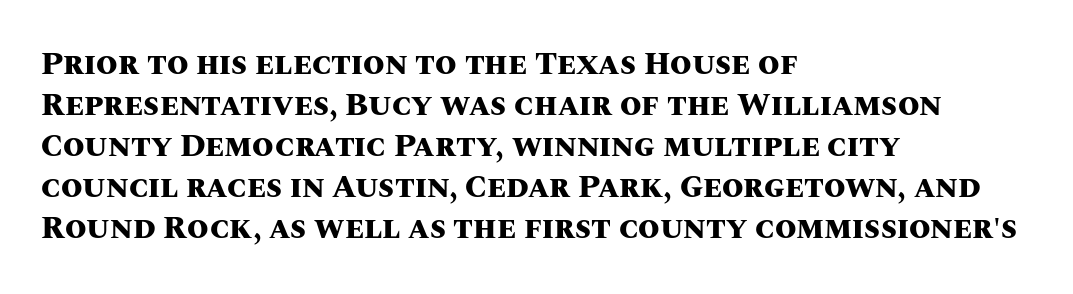
The image shows 31 px heavy type, upright; set left-aligned, normal line spacing (1.32x), normal letter spacing, not underlined; medium stroke contrast and a large x-height.
